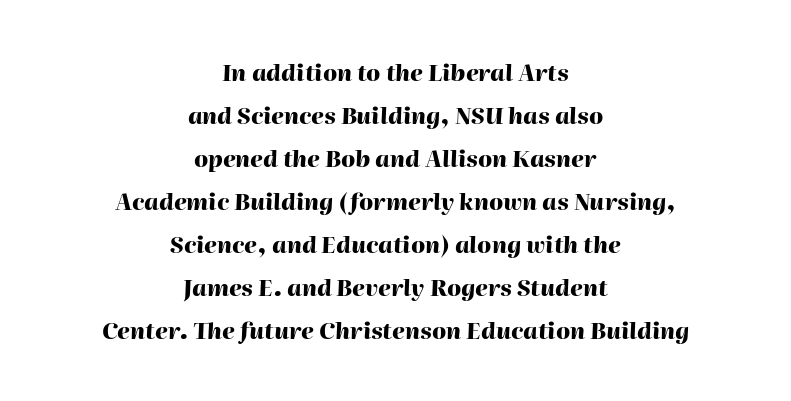
The image shows 23 px bold type, italic (leaning right); set centered, line spacing 1.87x, normal letter spacing, not underlined.
